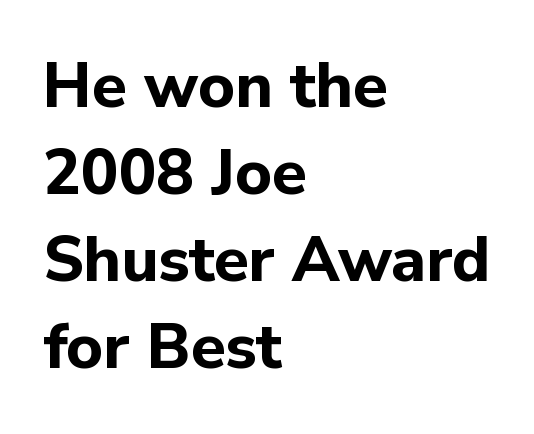
The image shows 63 px bold sans-serif type, upright; set left-aligned, normal line spacing (1.38x), normal letter spacing, not underlined; low stroke contrast and a medium x-height.
